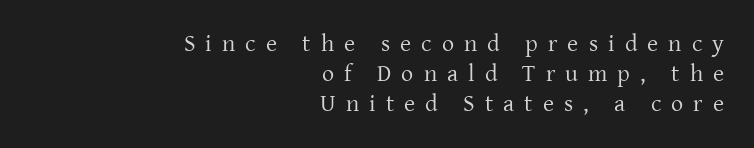
The glyphs are unaccompanied by any horizontal stroke below them. Tracking here is generous; glyphs stand well apart from one another. This reads as an unemphasized weight, regular at the heaviest. Italic: no, the glyphs are upright roman. Short and long lines alike share a common ending point at right. Leading: standard.
